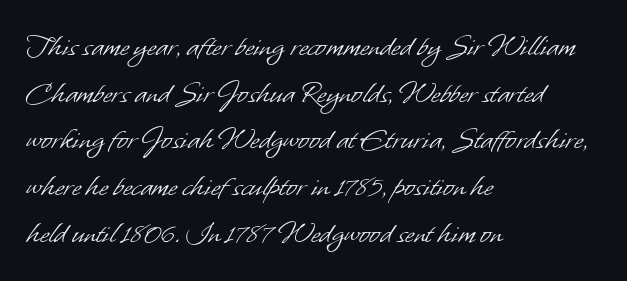
{"serif": "no", "bold": "no", "weight": "light", "width": "normal", "stroke_contrast": "low", "x_height": "small", "monospaced": "no", "underline": "no", "align": "left", "line_spacing": "normal", "line_spacing_ratio": 1.46, "letter_spacing": "normal", "letter_spacing_em": 0.0, "glyph_px": 32}
